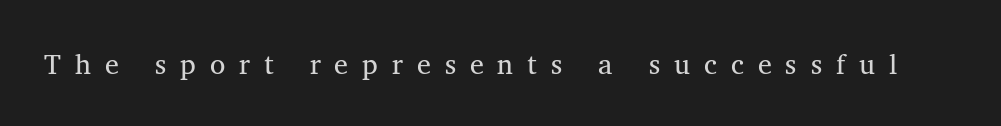
Descender tails drop into unmarked territory. Note the varied advance widths — an 'i' is clearly narrower than an 'm'. This sample uses expanded letter spacing, leaving extra air between glyphs. The characters display serif detailing at their extremities.
